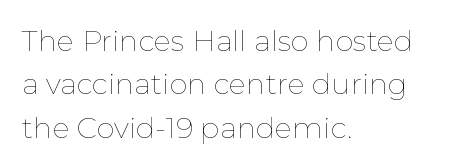
The image shows 29 px thin type, upright; set left-aligned, normal line spacing (1.5x), normal letter spacing, not underlined; low stroke contrast and a medium x-height.
